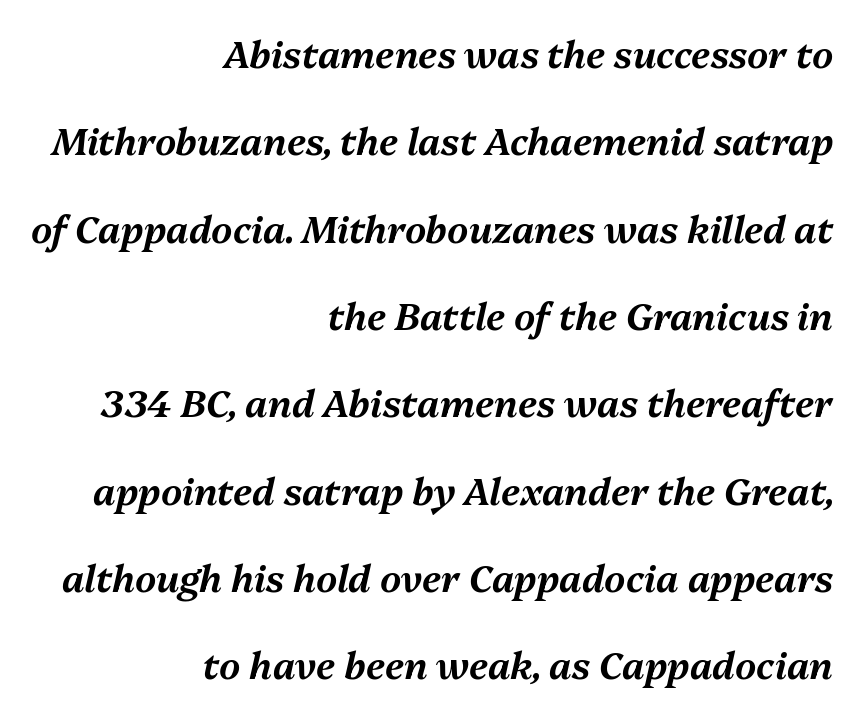
The vertical gap from one line to the next is large. Character widths vary here, with narrow letters taking less room than wide ones. Glance below the letters and you will spot only blank space. This sample uses plain, unmodified letter spacing.
